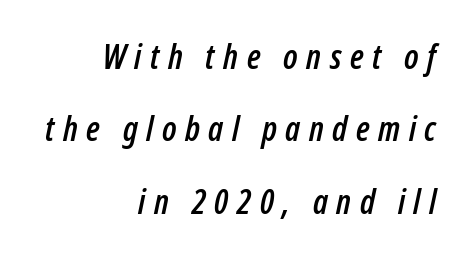
Q: Is the text italic (slanted)? A: Yes, it leans right by about 12 degrees.
Q: Is the text underlined? A: No.
Q: How is the paragraph aligned? A: Right-aligned.
Q: Is the spacing between letters normal or unusually wide? A: Unusually wide.
Q: Is the spacing between lines tight, normal or loose? A: Loose.
Q: Width (condensed, normal, or wide)? A: Condensed.
Q: Stroke contrast? A: Low.
Q: x-height? A: Medium.
Q: Monospaced? A: No.
